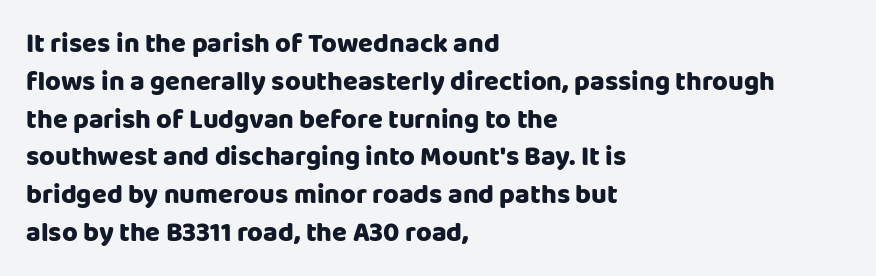
The image shows 27 px text type, upright; set left-aligned, normal line spacing (1.4x), normal letter spacing, not underlined.
